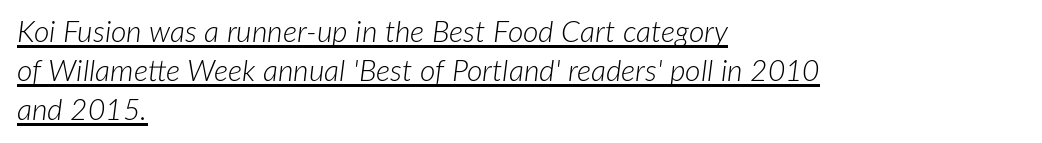
The image shows 30 px light type, italic (leaning right); set left-aligned, normal line spacing (1.3x), normal letter spacing, underlined; low stroke contrast and a medium x-height.
